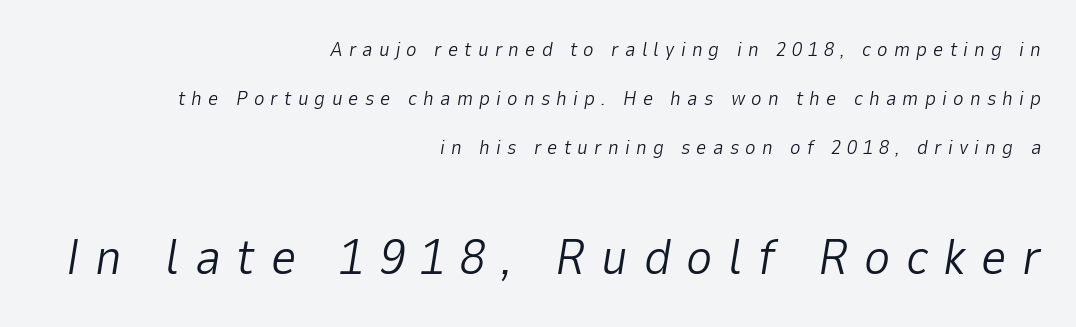
Q: Is the text bold? A: No.
Q: Is the text italic (slanted)? A: Yes, it leans right by about 9 degrees.
Q: Is the text underlined? A: No.
Q: How is the paragraph aligned? A: Right-aligned.
Q: Is the spacing between letters normal or unusually wide? A: Unusually wide.
Q: Is the spacing between lines tight, normal or loose? A: Loose.
Q: Which block of text is set in a larger size, the first (top) or the second (bottom)? A: The second (bottom) one.
Q: Width (condensed, normal, or wide)? A: Normal.
Q: Stroke contrast? A: Low.
Q: x-height? A: Medium.
Q: Monospaced? A: No.
